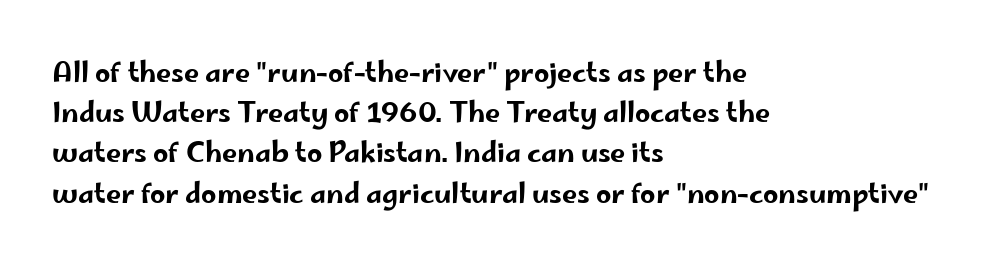
Summary of vertical rhythm: regular, with standard interline spacing. No italicization has been applied; the sample stays upright. One-word summary of the alignment: left. The line texture is even and compact thanks to regular tracking. The space directly below the letters is spotless.
